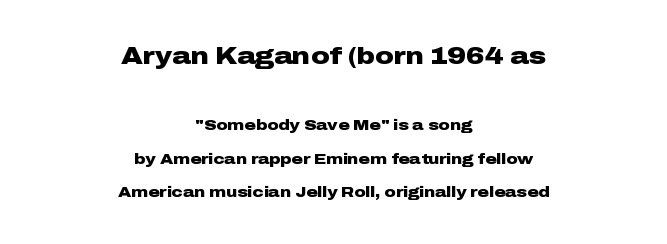
Q: Is the text bold? A: Yes.
Q: Is the text italic (slanted)? A: No, it is upright.
Q: Is the text underlined? A: No.
Q: How is the paragraph aligned? A: Centered.
Q: Is the spacing between letters normal or unusually wide? A: Normal.
Q: Is the spacing between lines tight, normal or loose? A: Loose.
Q: Which block of text is set in a larger size, the first (top) or the second (bottom)? A: The first (top) one.
